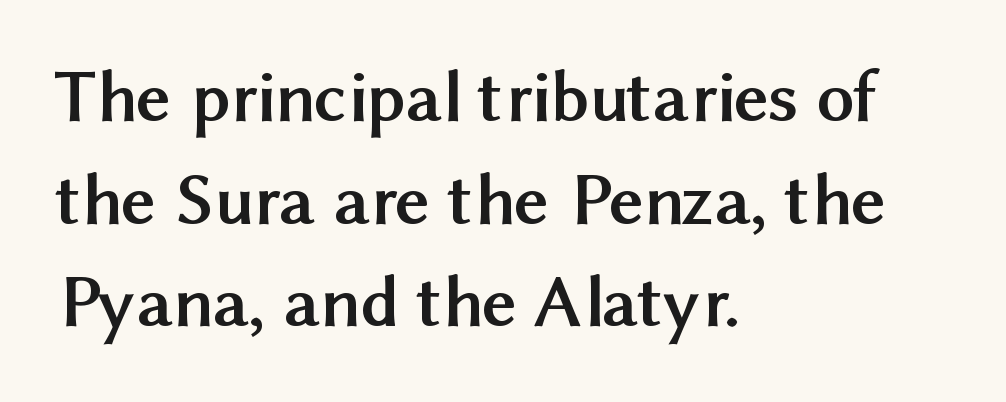
{"serif": "no", "italic": "no", "bold": "yes", "weight": "semibold", "width": "normal", "stroke_contrast": "medium", "x_height": "medium", "monospaced": "no", "underline": "no", "align": "left", "line_spacing": "normal", "line_spacing_ratio": 1.37, "letter_spacing": "normal", "letter_spacing_em": 0.0, "glyph_px": 75}
